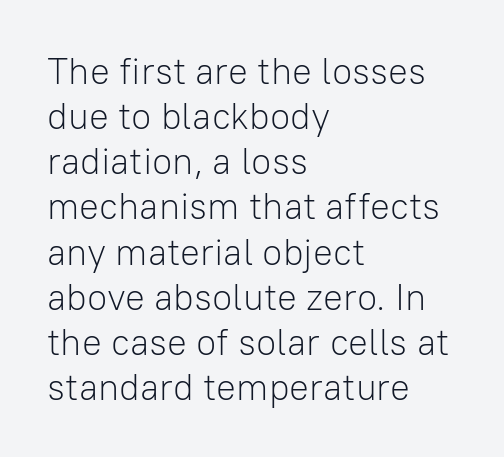
Q: Is the text bold? A: No.
Q: Is the text italic (slanted)? A: No, it is upright.
Q: Is the typeface a serif or a sans-serif typeface? A: Sans-serif.
Q: Is the text underlined? A: No.
Q: How is the paragraph aligned? A: Left-aligned.
Q: Is the spacing between letters normal or unusually wide? A: Normal.
Q: Width (condensed, normal, or wide)? A: Normal.
Q: Stroke contrast? A: Low.
Q: x-height? A: Medium.
Q: Monospaced? A: No.
